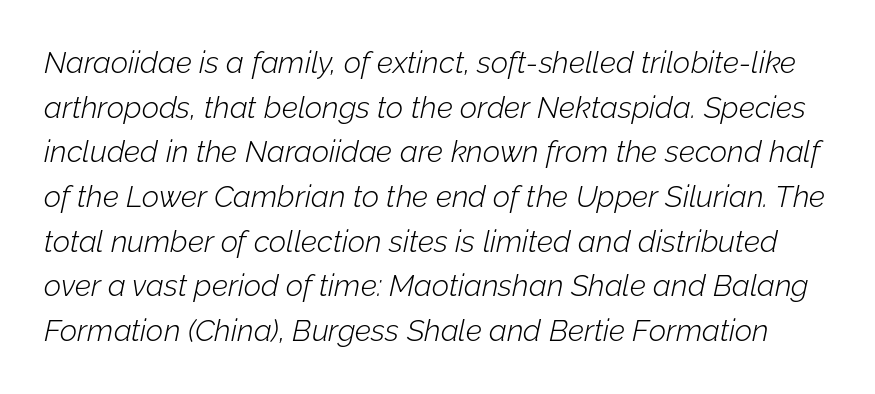
{"italic": "yes", "lean": "right", "slant_degrees": 12, "bold": "no", "weight": "light", "width": "normal", "stroke_contrast": "low", "x_height": "medium", "monospaced": "no", "underline": "no", "line_spacing": "normal", "line_spacing_ratio": 1.49, "letter_spacing": "normal", "letter_spacing_em": 0.0, "glyph_px": 30}
